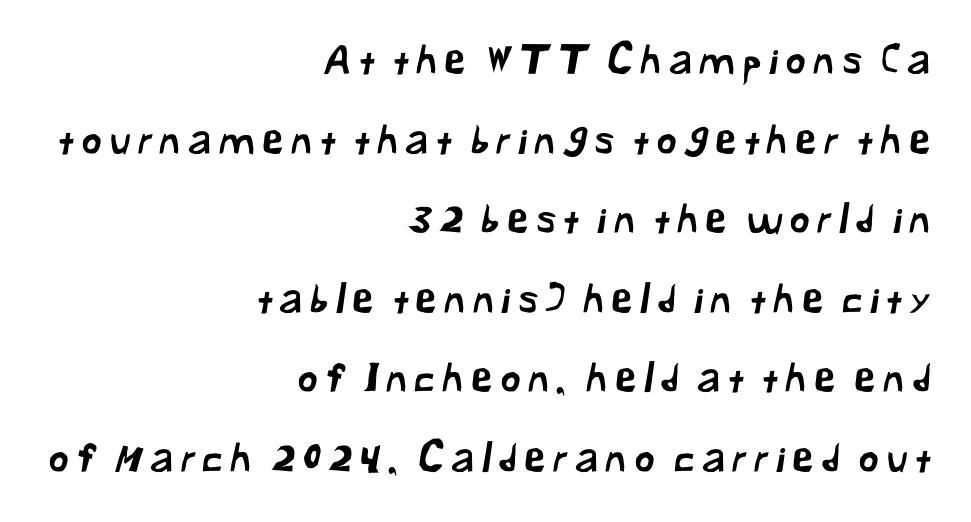
The image shows 39 px sans-serif type; set right-aligned, loose line spacing (2.04x), not underlined; low stroke contrast and a medium x-height.
